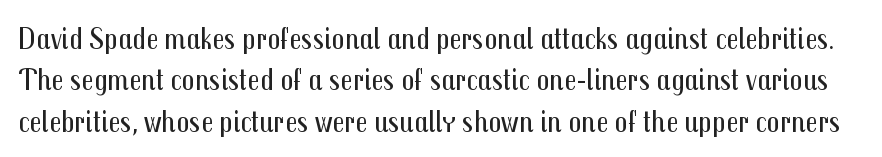
{"serif": "no", "italic": "no", "bold": "no", "weight": "regular", "width": "condensed", "stroke_contrast": "medium", "x_height": "medium", "monospaced": "no", "underline": "no", "line_spacing": "normal", "line_spacing_ratio": 1.29, "letter_spacing": "normal", "letter_spacing_em": 0.0, "glyph_px": 32}
